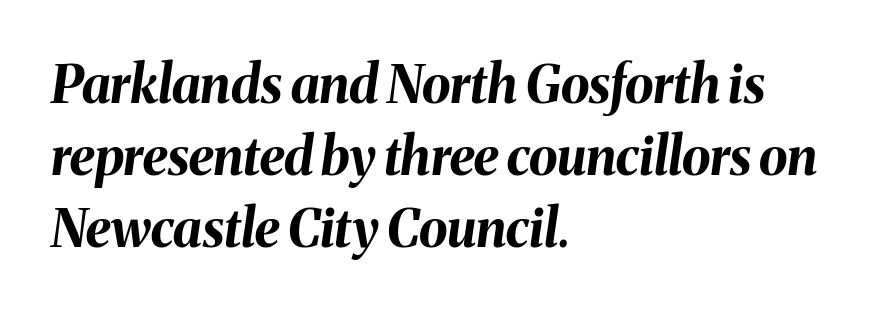
Q: Is the text bold? A: Yes.
Q: Is the text italic (slanted)? A: Yes, it leans right by about 8 degrees.
Q: Is the text underlined? A: No.
Q: How is the paragraph aligned? A: Left-aligned.
Q: Is the spacing between letters normal or unusually wide? A: Normal.
Q: Is the spacing between lines tight, normal or loose? A: Normal.
Q: Width (condensed, normal, or wide)? A: Normal.
Q: Stroke contrast? A: Medium.
Q: x-height? A: Medium.
Q: Monospaced? A: No.
